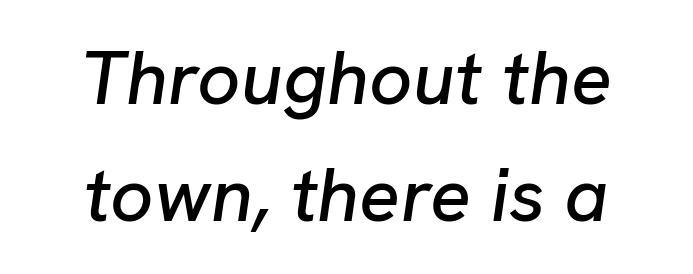
Q: Is the text italic (slanted)? A: Yes, it leans right by about 8 degrees.
Q: Is the text underlined? A: No.
Q: How is the paragraph aligned? A: Centered.
Q: Is the spacing between letters normal or unusually wide? A: Normal.
Q: Is the spacing between lines tight, normal or loose? A: Normal.
Q: Width (condensed, normal, or wide)? A: Normal.
Q: Stroke contrast? A: Low.
Q: x-height? A: Medium.
Q: Monospaced? A: No.
